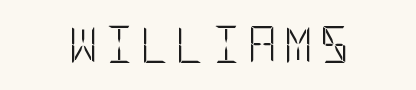
Q: Is the text bold? A: No.
Q: Is the text italic (slanted)? A: No, it is upright.
Q: Is the typeface a serif or a sans-serif typeface? A: Sans-serif.
Q: Is the text underlined? A: No.
Q: Width (condensed, normal, or wide)? A: Condensed.
Q: Stroke contrast? A: Low.
Q: x-height? A: Large.
